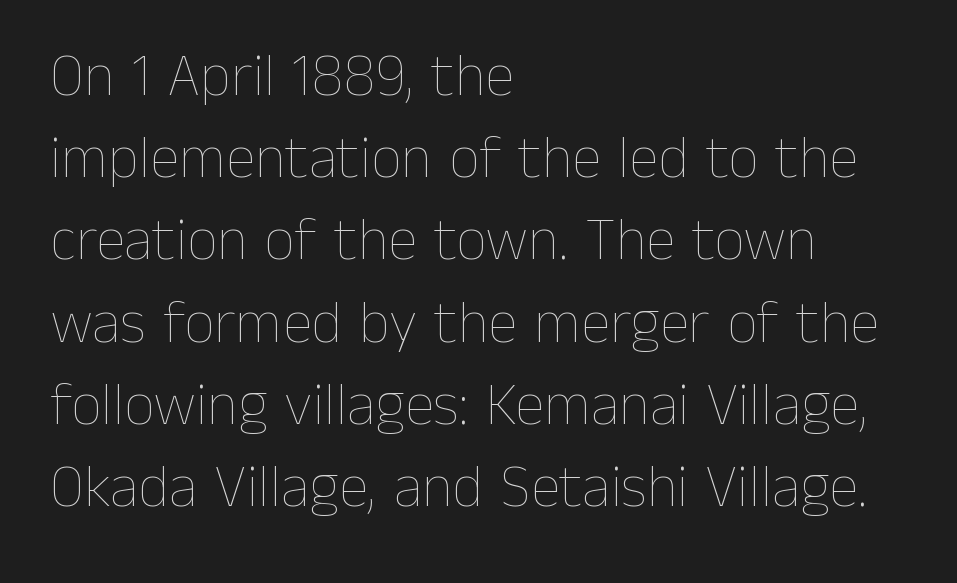
The image shows 60 px thin type, upright; set left-aligned, normal line spacing (1.37x), normal letter spacing, not underlined; low stroke contrast and a medium x-height.
